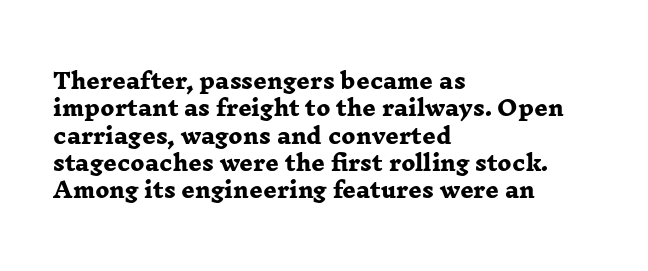
{"bold": "yes", "underline": "no", "align": "left", "line_spacing": "normal", "line_spacing_ratio": 1.3, "letter_spacing": "normal", "letter_spacing_em": 0.0, "glyph_px": 21}
